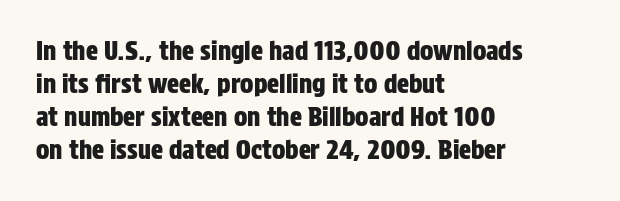
{"italic": "no", "underline": "no", "align": "left", "line_spacing": "normal", "line_spacing_ratio": 1.32, "letter_spacing": "normal", "letter_spacing_em": 0.0, "glyph_px": 25}
